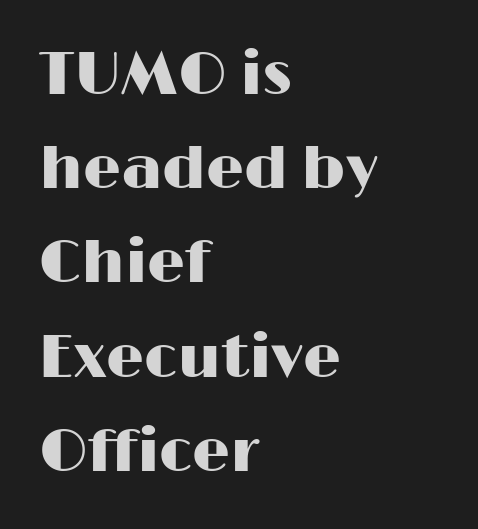
The image shows 60 px wide sans-serif type, upright; set left-aligned, normal line spacing (1.57x), normal letter spacing, not underlined; high stroke contrast and a medium x-height.
